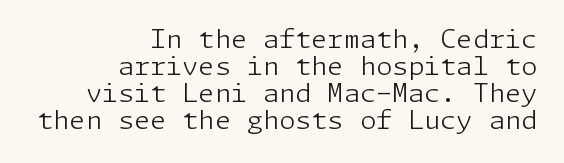
{"italic": "no", "bold": "no", "underline": "no", "align": "right", "line_spacing": "tight", "line_spacing_ratio": 1.04, "letter_spacing": "normal", "letter_spacing_em": 0.0, "glyph_px": 26}
